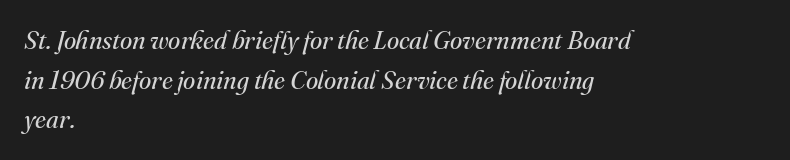
In terms of posture, this sample is oblique. These glyphs show unthickened strokes, regular width or finer. Spacing between characters is what you'd get straight out of the box. The setting favours the left margin, as ordinary paragraphs usually do.
